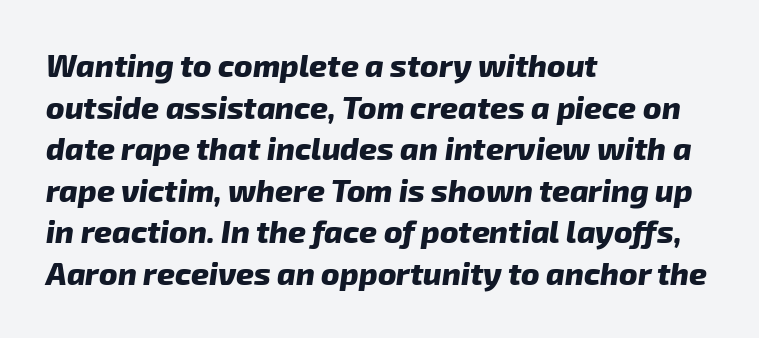
Q: Is the text bold? A: Yes.
Q: Is the text italic (slanted)? A: Yes, it leans right by about 8 degrees.
Q: Is the text underlined? A: No.
Q: How is the paragraph aligned? A: Left-aligned.
Q: Is the spacing between letters normal or unusually wide? A: Normal.
Q: Is the spacing between lines tight, normal or loose? A: Normal.
Q: Width (condensed, normal, or wide)? A: Normal.
Q: Stroke contrast? A: Low.
Q: x-height? A: Medium.
Q: Monospaced? A: No.
